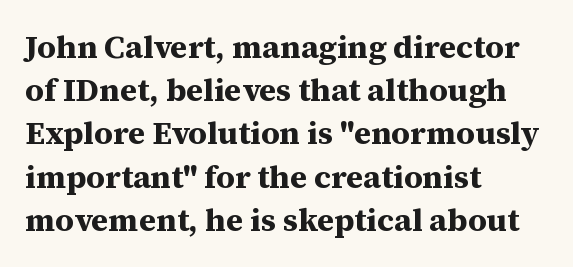
The image shows 32 px bold serif type, upright; set left-aligned, normal line spacing (1.35x), normal letter spacing, not underlined; medium stroke contrast and a medium x-height.
